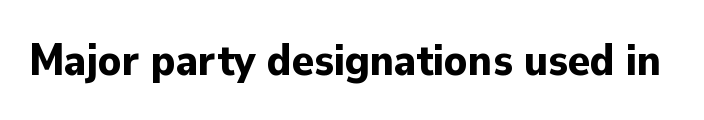
Q: Is the text bold? A: Yes.
Q: Is the text italic (slanted)? A: No, it is upright.
Q: Is the typeface a serif or a sans-serif typeface? A: Sans-serif.
Q: Is the text underlined? A: No.
Q: Is the spacing between letters normal or unusually wide? A: Normal.
Q: Width (condensed, normal, or wide)? A: Normal.
Q: Stroke contrast? A: Low.
Q: x-height? A: Small.
Q: Monospaced? A: No.
